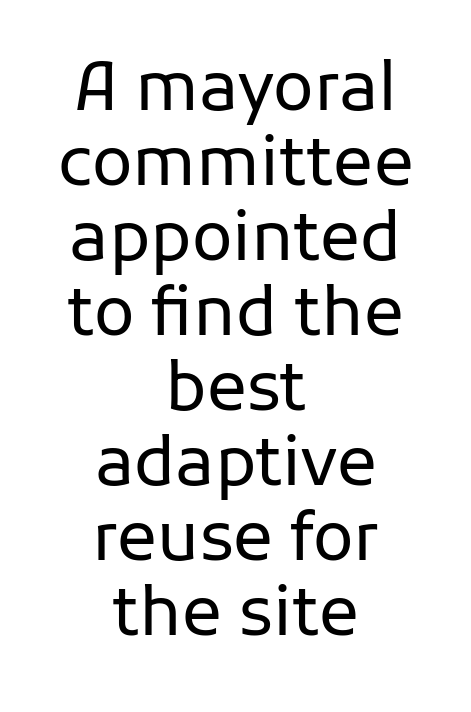
{"serif": "no", "italic": "no", "bold": "no", "weight": "regular", "width": "normal", "stroke_contrast": "low", "x_height": "medium", "monospaced": "no", "underline": "no", "align": "center", "line_spacing": "tight", "line_spacing_ratio": 1.12, "letter_spacing": "normal", "letter_spacing_em": 0.0, "glyph_px": 67}
